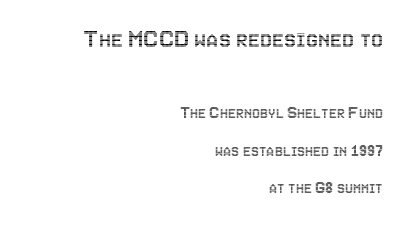
{"italic": "no", "underline": "no", "align": "right", "line_spacing": "loose", "line_spacing_ratio": 2.09, "letter_spacing": "normal", "letter_spacing_em": 0.0, "larger_block": "first", "size_ratio": 1.5, "glyph_px": 27}
